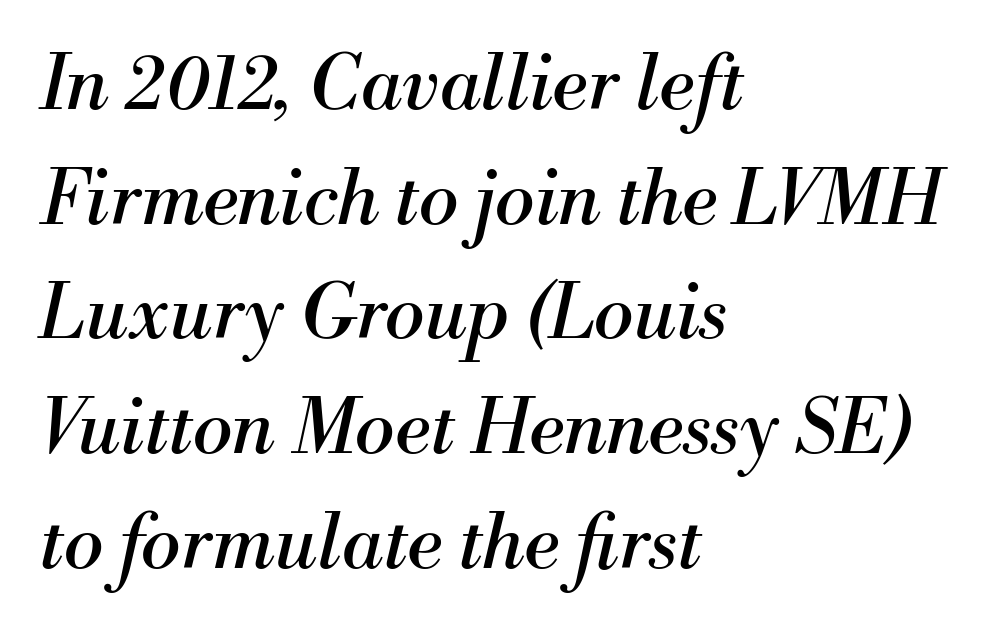
{"serif": "yes", "italic": "yes", "lean": "right", "slant_degrees": 13, "bold": "no", "weight": "regular", "width": "normal", "stroke_contrast": "medium", "x_height": "small", "monospaced": "no", "underline": "no", "align": "left", "line_spacing": "normal", "line_spacing_ratio": 1.53, "letter_spacing": "normal", "letter_spacing_em": 0.0, "glyph_px": 75}
